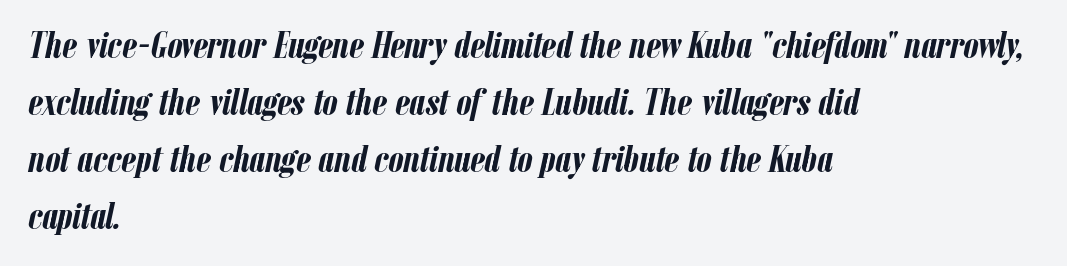
The image shows 38 px semibold, condensed type, italic (leaning right); set left-aligned, normal line spacing (1.5x), normal letter spacing, not underlined; low stroke contrast and a medium x-height.
